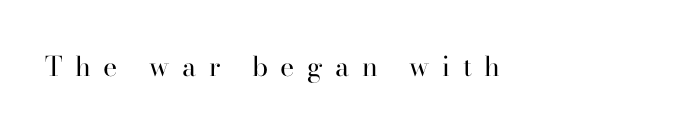
Ascenders rise straight up at ninety degrees. Vertical stems look standard width or narrower in stroke. Plain, unruled lines of type. In terms of letterspacing, this is a distinctly airy, spread setting.
